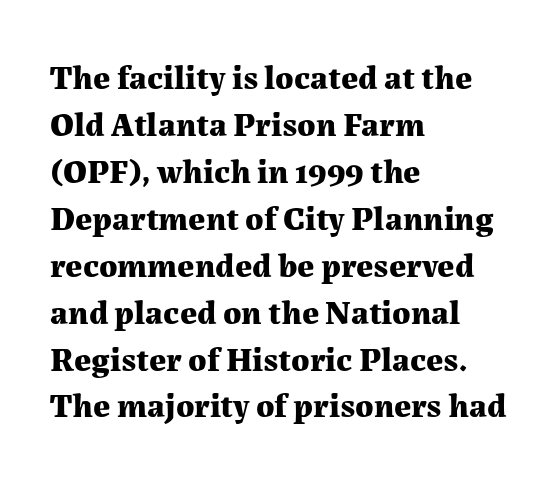
The image shows 34 px bold serif type, upright; set left-aligned, normal line spacing (1.38x), normal letter spacing, not underlined; medium stroke contrast and a medium x-height.
